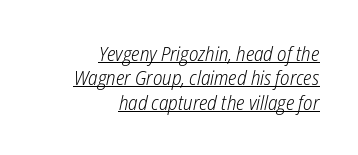
The image shows 20 px text type, italic (leaning right); set right-aligned, line spacing 1.22x, normal letter spacing, underlined.
